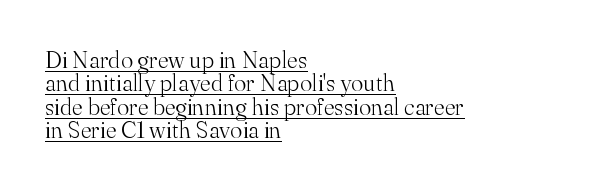
Notice how the passage keeps a crisp vertical edge on the left only. Descenders here cross a horizontal rule under the line. Nope, not italic — everything's standing straight. Leading is clearly below the norm, producing a dense column. Summary of weight: not heavy and not bold. Each word holds together tightly as a unit, with standard inter-letter gaps.
